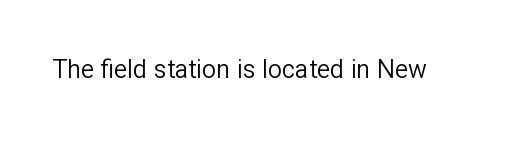
Q: Is the text bold? A: No.
Q: Is the text italic (slanted)? A: No, it is upright.
Q: Is the text underlined? A: No.
Q: Is the spacing between letters normal or unusually wide? A: Normal.
